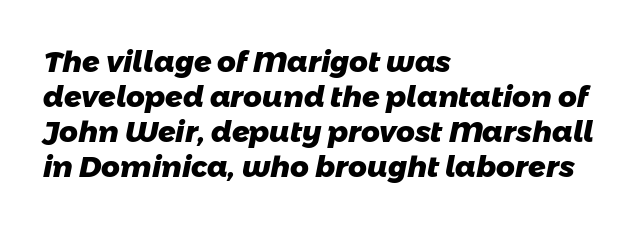
Q: Is the text bold? A: Yes.
Q: Is the typeface a serif or a sans-serif typeface? A: Sans-serif.
Q: Is the text underlined? A: No.
Q: How is the paragraph aligned? A: Left-aligned.
Q: Is the spacing between letters normal or unusually wide? A: Normal.
Q: Width (condensed, normal, or wide)? A: Normal.
Q: Stroke contrast? A: Low.
Q: x-height? A: Medium.
Q: Monospaced? A: No.
